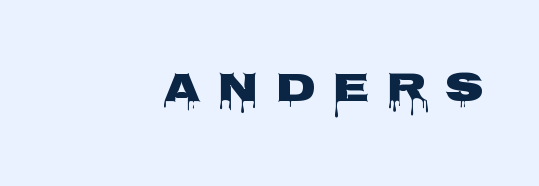
Q: Is the text bold? A: Yes.
Q: Is the text italic (slanted)? A: No, it is upright.
Q: Is the typeface a serif or a sans-serif typeface? A: Sans-serif.
Q: Is the text underlined? A: No.
Q: How is the paragraph aligned? A: Right-aligned.
Q: Is the spacing between letters normal or unusually wide? A: Unusually wide.
Q: Width (condensed, normal, or wide)? A: Wide.
Q: Stroke contrast? A: Low.
Q: x-height? A: Large.
Q: Monospaced? A: No.
